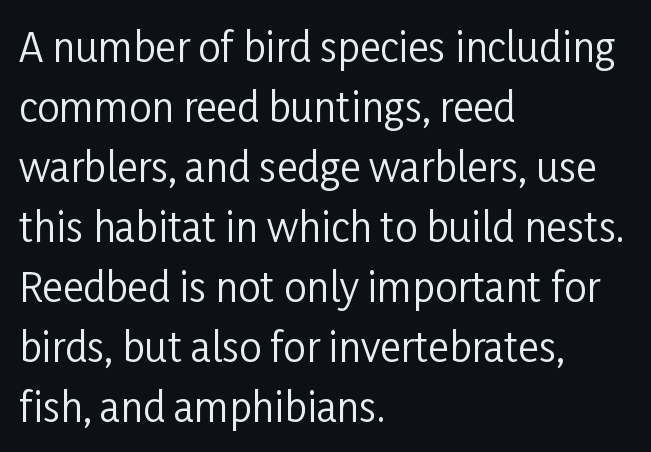
The image shows 40 px regular-weight, condensed sans-serif type, upright; set left-aligned, normal line spacing (1.5x), normal letter spacing, not underlined; low stroke contrast and a medium x-height.
